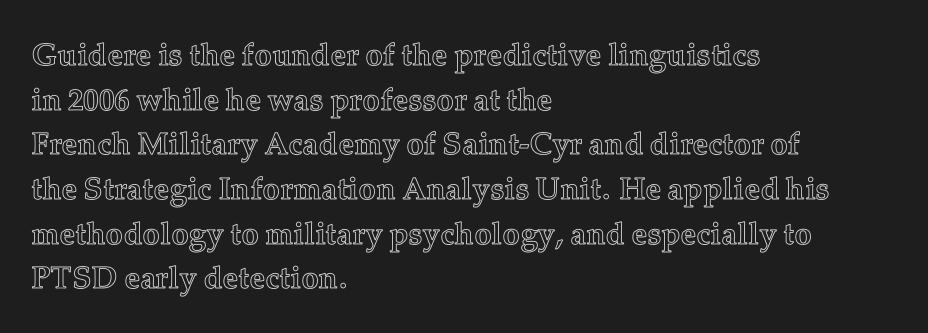
{"italic": "no", "width": "normal", "x_height": "medium", "monospaced": "no", "underline": "no", "align": "left", "line_spacing": "normal", "line_spacing_ratio": 1.44, "letter_spacing": "normal", "letter_spacing_em": 0.0, "glyph_px": 31}
